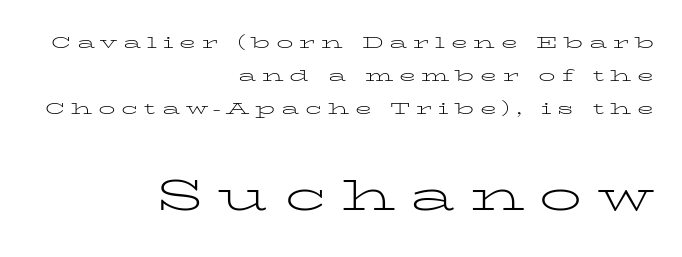
Q: Is the text bold? A: No.
Q: Is the text italic (slanted)? A: No, it is upright.
Q: Is the typeface a serif or a sans-serif typeface? A: Serif.
Q: Is the text underlined? A: No.
Q: How is the paragraph aligned? A: Right-aligned.
Q: Is the spacing between letters normal or unusually wide? A: Unusually wide.
Q: Is the spacing between lines tight, normal or loose? A: Loose.
Q: Which block of text is set in a larger size, the first (top) or the second (bottom)? A: The second (bottom) one.
Q: Width (condensed, normal, or wide)? A: Wide.
Q: Stroke contrast? A: Low.
Q: x-height? A: Medium.
Q: Monospaced? A: No.
